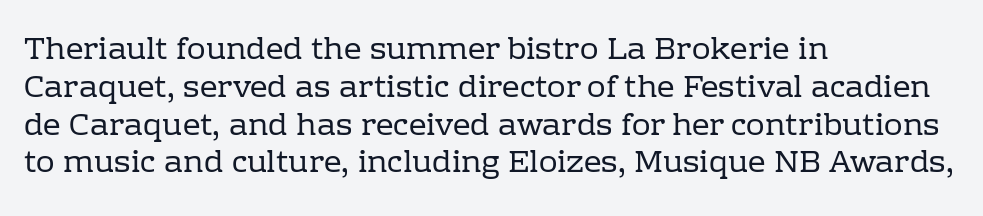
{"serif": "yes", "italic": "no", "bold": "no", "weight": "regular", "width": "normal", "stroke_contrast": "low", "x_height": "medium", "monospaced": "no", "underline": "no", "align": "left", "line_spacing_ratio": 1.22, "letter_spacing": "normal", "letter_spacing_em": 0.0, "glyph_px": 31}
